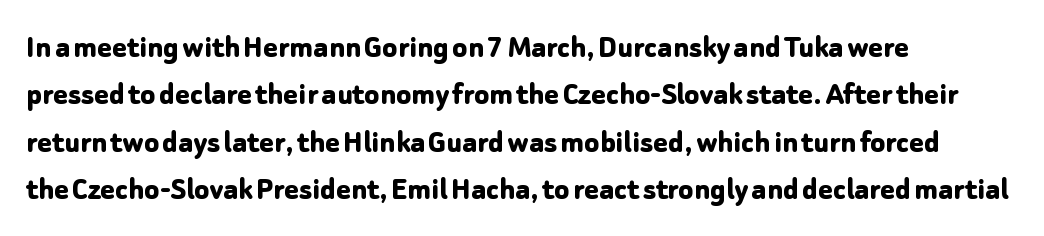
Q: Is the text bold? A: Yes.
Q: Is the text italic (slanted)? A: No, it is upright.
Q: Is the typeface a serif or a sans-serif typeface? A: Sans-serif.
Q: Is the text underlined? A: No.
Q: How is the paragraph aligned? A: Left-aligned.
Q: Is the spacing between letters normal or unusually wide? A: Normal.
Q: Is the spacing between lines tight, normal or loose? A: Normal.
Q: Width (condensed, normal, or wide)? A: Normal.
Q: Stroke contrast? A: Low.
Q: x-height? A: Medium.
Q: Monospaced? A: No.
